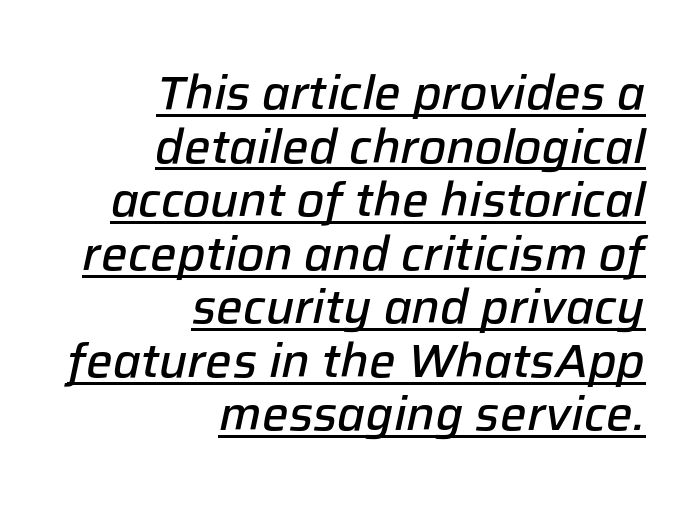
The image shows 47 px semibold type, italic (leaning right); set right-aligned, tight line spacing (1.14x), normal letter spacing, underlined; low stroke contrast and a medium x-height.
